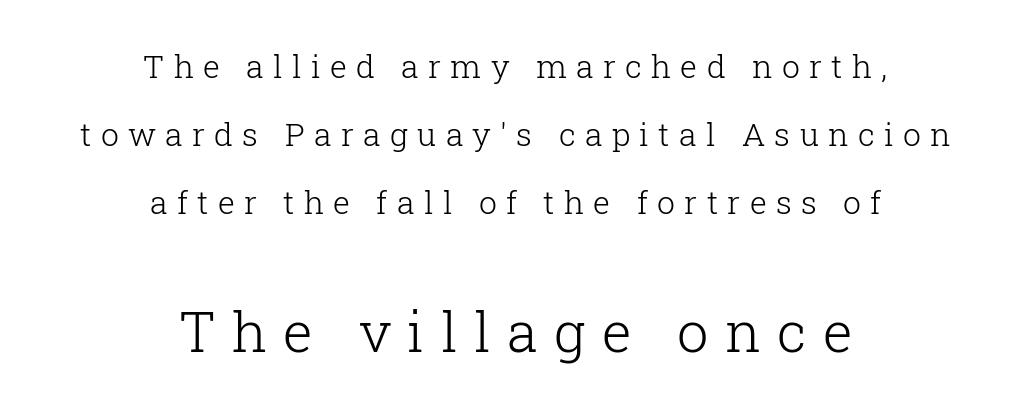
{"serif": "yes", "italic": "no", "bold": "no", "weight": "light", "width": "normal", "stroke_contrast": "low", "x_height": "medium", "monospaced": "no", "underline": "no", "align": "center", "line_spacing": "loose", "line_spacing_ratio": 2.13, "letter_spacing": "wide", "letter_spacing_em": 0.29, "larger_block": "second", "size_ratio": 1.75, "glyph_px": 56}
